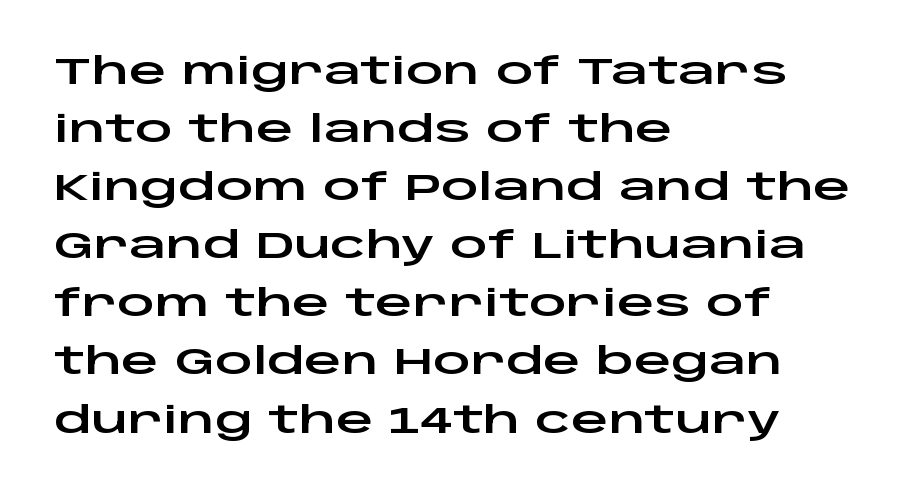
The type is set solid horizontally, with unmodified tracking. The lines are quadded left. The lettering holds an erect, upright posture throughout. The vertical gap from one line to the next is medium. Proportional: the letters do not fall into vertical columns.
